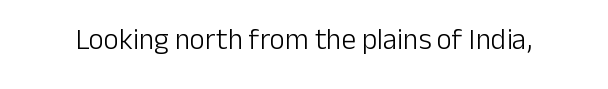
Type without underlining. Are there feet on the stems? There aren't — it's a sans. Spacing verdict: proportional, widths tailored to each character. The letterforms sit shoulder to shoulder at normal distance. The specimen reads as upright at a glance. The strokes carry an ordinary text weight at most.
